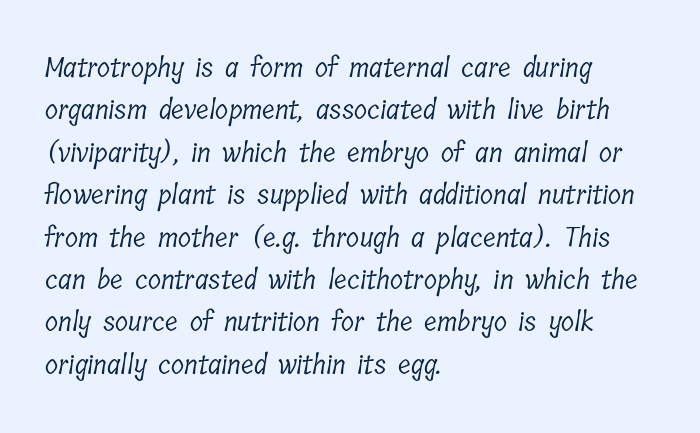
Teacher's note: observe the even left margin — that is flush-left alignment. Students, observe: this is what conventionally led text looks like. Check under the words: just untouched page. The font sits on the lighter half of the weight spectrum, regular included.
